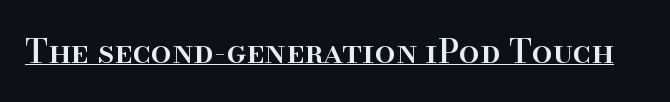
Do the letters lean? They stand straight. You can tell from the footed stems that serif type was used. Note the varied advance widths — an 'i' is clearly narrower than an 'm'. Every word sits above its own underline. Each word holds together tightly as a unit, with standard inter-letter gaps.
